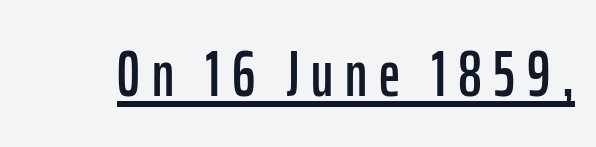
Note: no serifs on the glyphs. Style check: upright. Somebody hit Ctrl+U on this one — the words are underlined. Think of a printed novel: that variable character pitch is what you see here.
